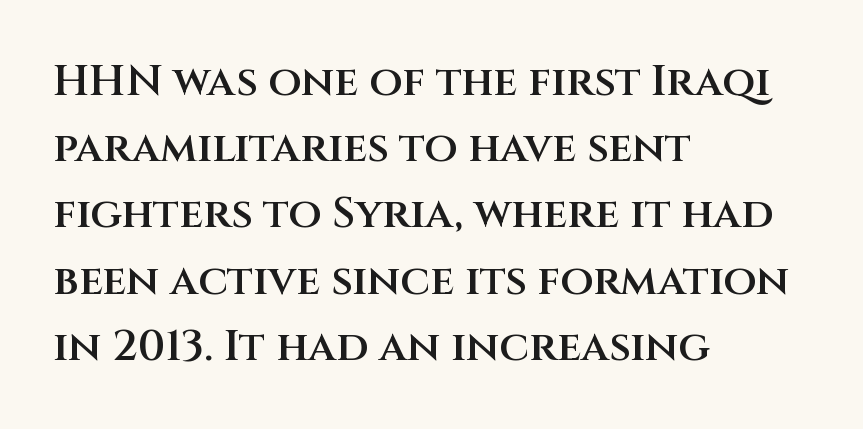
{"serif": "no", "italic": "no", "bold": "semi", "weight": "semibold", "width": "normal", "stroke_contrast": "medium", "x_height": "large", "monospaced": "no", "underline": "no", "align": "left", "line_spacing": "normal", "line_spacing_ratio": 1.54, "letter_spacing": "normal", "letter_spacing_em": 0.0, "glyph_px": 43}
